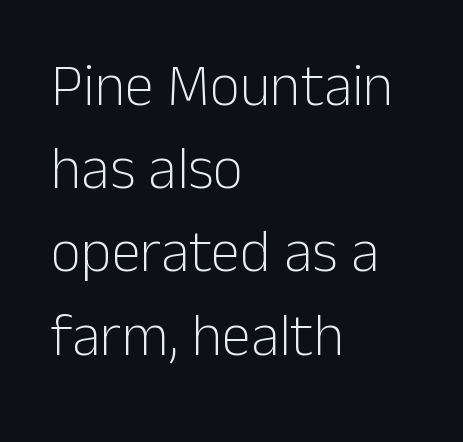
{"serif": "no", "italic": "no", "bold": "no", "weight": "light", "width": "normal", "stroke_contrast": "low", "x_height": "medium", "monospaced": "no", "underline": "no", "align": "left", "line_spacing": "normal", "line_spacing_ratio": 1.41, "letter_spacing": "normal", "letter_spacing_em": 0.0, "glyph_px": 59}
